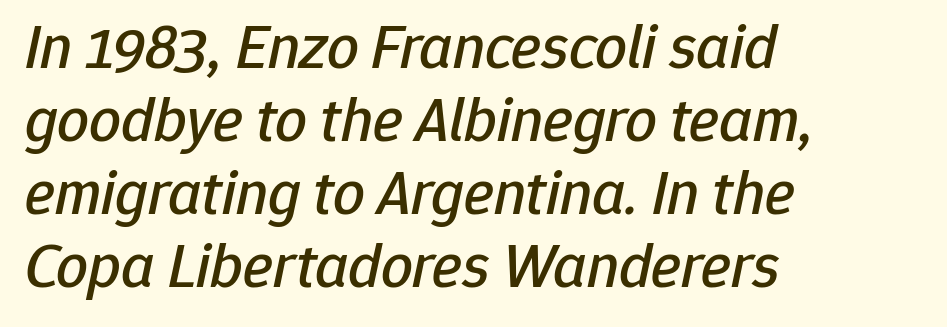
Q: Is the text italic (slanted)? A: Yes, it leans right by about 12 degrees.
Q: Is the text underlined? A: No.
Q: How is the paragraph aligned? A: Left-aligned.
Q: Is the spacing between letters normal or unusually wide? A: Normal.
Q: Width (condensed, normal, or wide)? A: Normal.
Q: Stroke contrast? A: Low.
Q: x-height? A: Medium.
Q: Monospaced? A: No.
